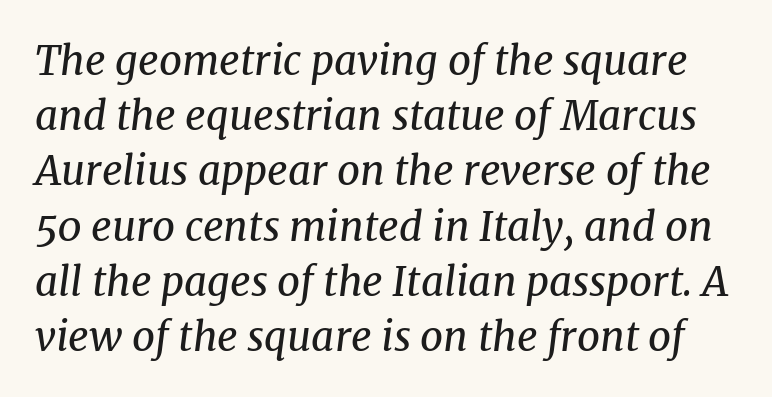
{"serif": "yes", "italic": "yes", "lean": "right", "slant_degrees": 8, "bold": "no", "weight": "regular", "width": "normal", "stroke_contrast": "medium", "x_height": "medium", "monospaced": "no", "underline": "no", "line_spacing": "normal", "line_spacing_ratio": 1.38, "letter_spacing": "normal", "letter_spacing_em": 0.0, "glyph_px": 40}
